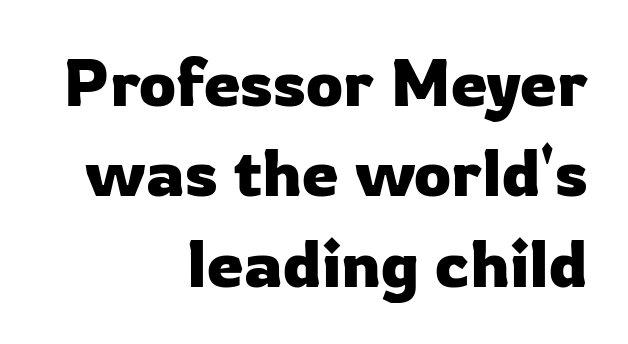
The image shows 66 px sans-serif type, upright; set right-aligned, normal line spacing (1.37x), normal letter spacing, not underlined; low stroke contrast and a medium x-height.
